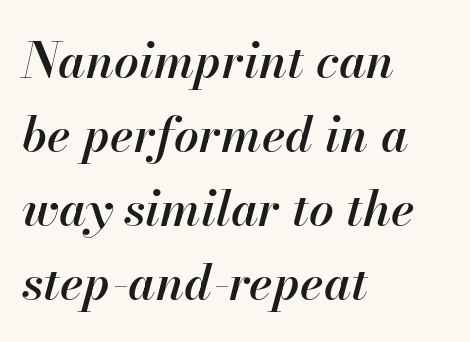
{"italic": "yes", "lean": "right", "slant_degrees": 13, "bold": "semi", "weight": "semibold", "width": "normal", "stroke_contrast": "high", "x_height": "small", "monospaced": "no", "underline": "no", "align": "left", "line_spacing": "normal", "line_spacing_ratio": 1.51, "letter_spacing": "normal", "letter_spacing_em": 0.0, "glyph_px": 49}
